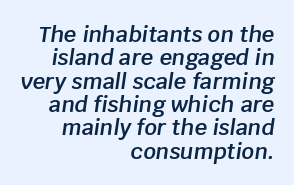
Right-aligned paragraph, ragged on the left. This is moderately heavy type, rendered in semibold. A typesetter would mark this as italic. The tracking reads as untouched default to a designer's eye.
